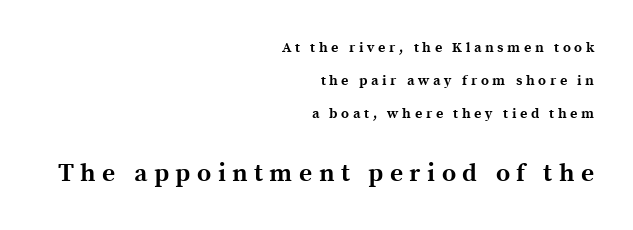
The image shows 25 px bold type, upright; set right-aligned, loose line spacing (2.36x), unusually wide letter spacing (+0.26 em), not underlined; the second (bottom) block is 1.79x larger.
